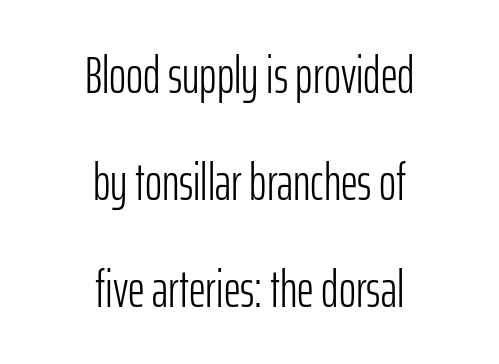
The passage shown stacks its lines with a broad gap. Letters have the restrained weight of plain body copy at most. Descenders are the only things crossing below the line. Observe the absence of serifs on each vertical stroke in this sample.
